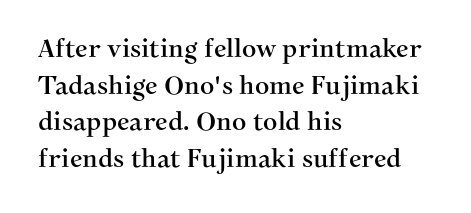
{"italic": "no", "underline": "no", "align": "left", "line_spacing": "normal", "line_spacing_ratio": 1.47, "letter_spacing": "normal", "letter_spacing_em": 0.0, "glyph_px": 25}
